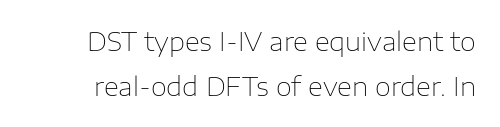
{"italic": "no", "bold": "no", "underline": "no", "line_spacing_ratio": 1.75, "letter_spacing": "normal", "letter_spacing_em": 0.0, "glyph_px": 26}
